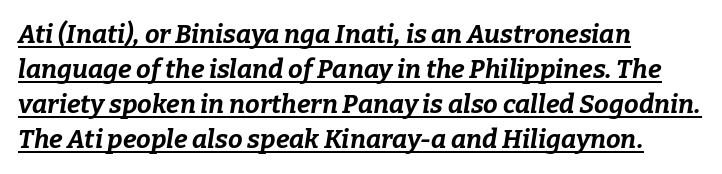
{"italic": "yes", "lean": "right", "slant_degrees": 9, "bold": "yes", "underline": "yes", "align": "left", "line_spacing": "normal", "line_spacing_ratio": 1.35, "letter_spacing": "normal", "letter_spacing_em": 0.0, "glyph_px": 26}
